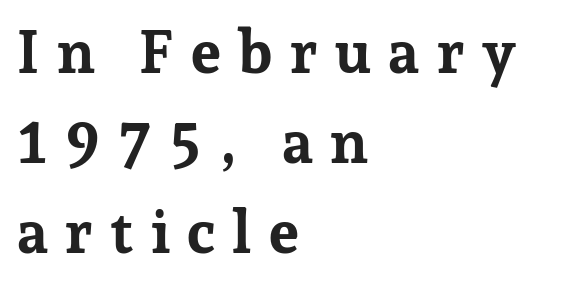
The image shows 60 px bold serif type, upright; set left-aligned, normal line spacing (1.5x), unusually wide letter spacing (+0.26 em), not underlined; low stroke contrast and a medium x-height.
